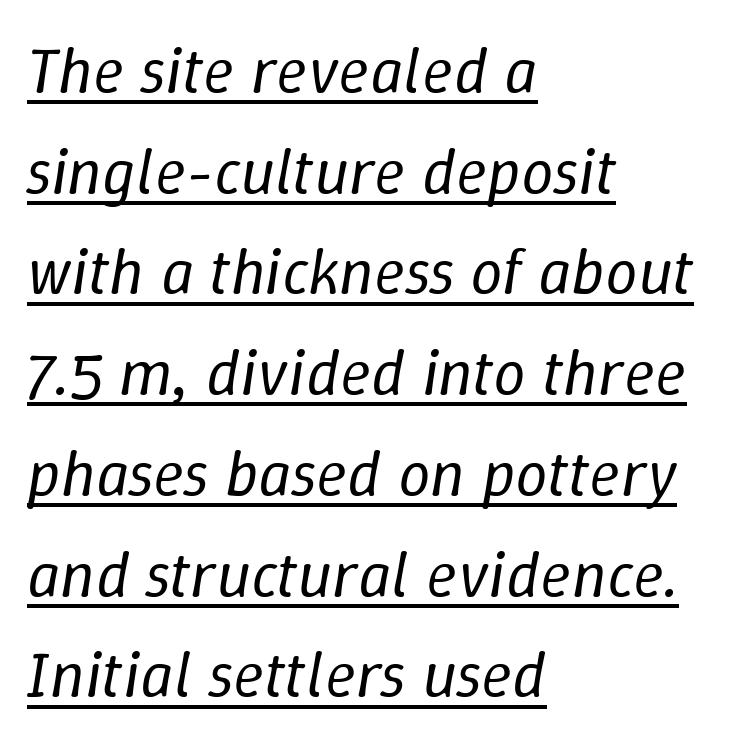
{"italic": "yes", "lean": "right", "slant_degrees": 9, "bold": "no", "weight": "regular", "width": "normal", "stroke_contrast": "low", "x_height": "medium", "monospaced": "no", "underline": "yes", "align": "left", "line_spacing": "normal", "line_spacing_ratio": 1.55, "letter_spacing": "normal", "letter_spacing_em": 0.0, "glyph_px": 65}
